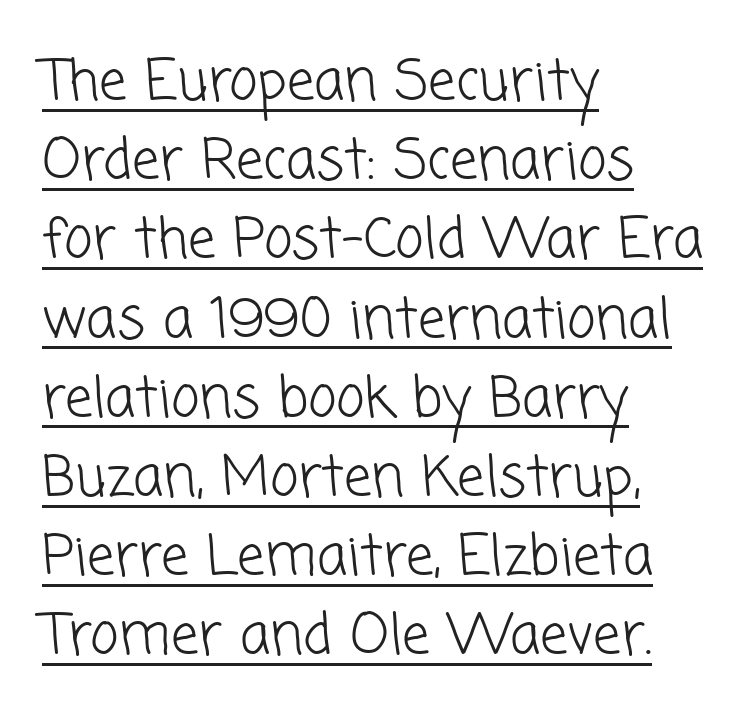
The image shows 55 px light sans-serif type; set left-aligned, normal line spacing (1.44x), normal letter spacing, underlined; low stroke contrast and a medium x-height.
